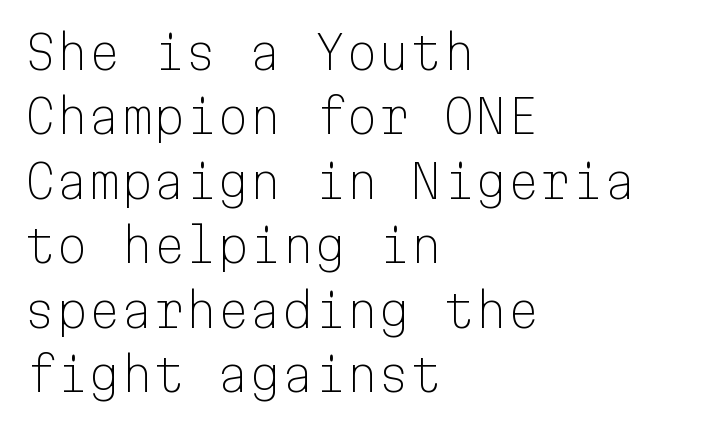
The image shows 46 px light sans-serif type, upright, monospaced; set left-aligned, normal line spacing (1.4x), normal letter spacing, not underlined; low stroke contrast and a medium x-height.
